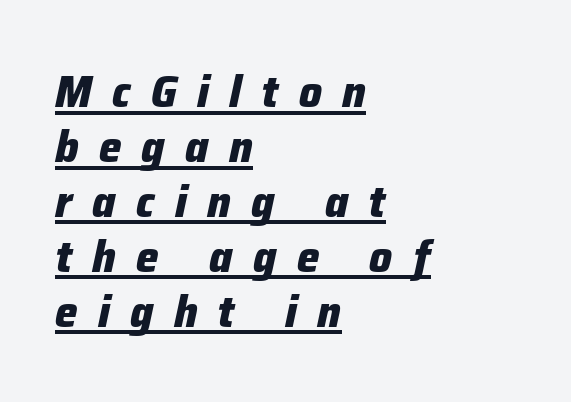
{"italic": "yes", "lean": "right", "slant_degrees": 12, "bold": "yes", "weight": "heavy", "width": "normal", "stroke_contrast": "low", "x_height": "medium", "monospaced": "no", "underline": "yes", "align": "left", "line_spacing_ratio": 1.22, "letter_spacing": "wide", "letter_spacing_em": 0.45, "glyph_px": 45}
